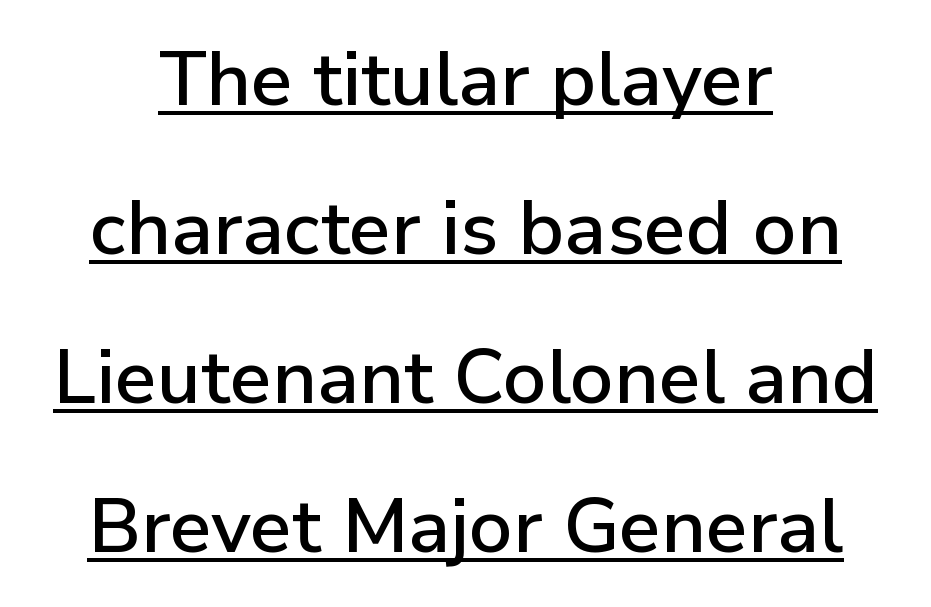
The image shows 76 px sans-serif type, upright; set centered, loose line spacing (1.96x), normal letter spacing, underlined; low stroke contrast and a medium x-height.
